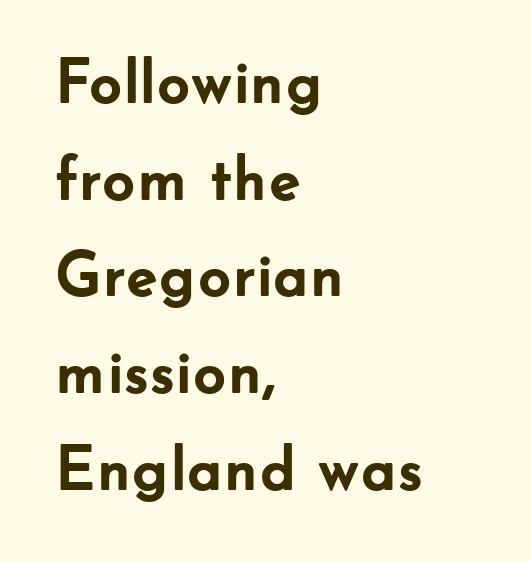
On the weight axis this lands at bold, roughly 700. Nothing sits at the stroke ends, so this counts as sans-serif. Each row of text sits above clean, open space. Tall strokes in this sample are plumb rather than angled. How are the letters spaced? Ordinarily, with no added tracking.
